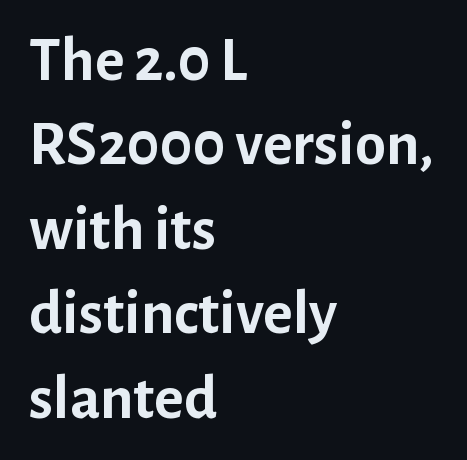
Q: Is the text bold? A: Yes.
Q: Is the text italic (slanted)? A: No, it is upright.
Q: Is the typeface a serif or a sans-serif typeface? A: Sans-serif.
Q: Is the text underlined? A: No.
Q: How is the paragraph aligned? A: Left-aligned.
Q: Is the spacing between letters normal or unusually wide? A: Normal.
Q: Is the spacing between lines tight, normal or loose? A: Normal.
Q: Width (condensed, normal, or wide)? A: Normal.
Q: Stroke contrast? A: Low.
Q: x-height? A: Medium.
Q: Monospaced? A: No.
